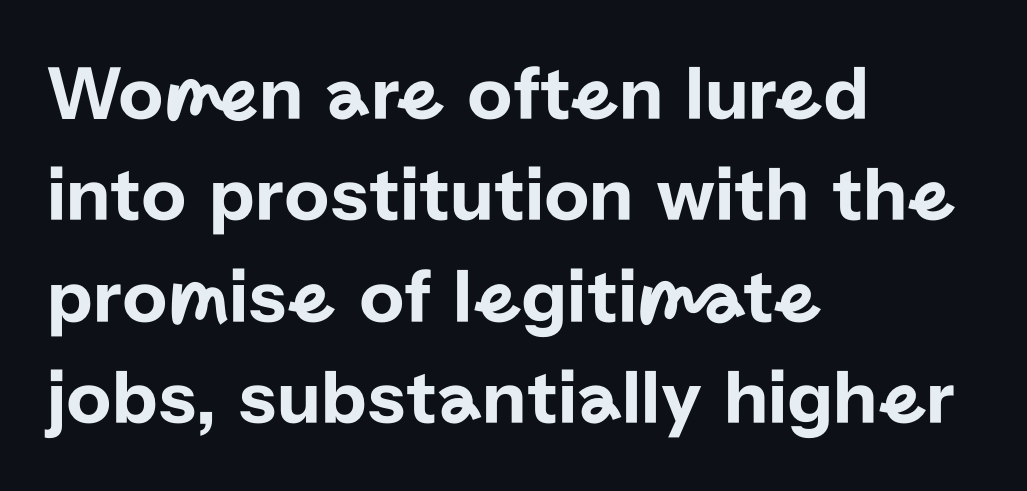
The image shows 78 px sans-serif type, upright; set left-aligned, normal line spacing (1.3x), normal letter spacing, not underlined; low stroke contrast and a medium x-height.
